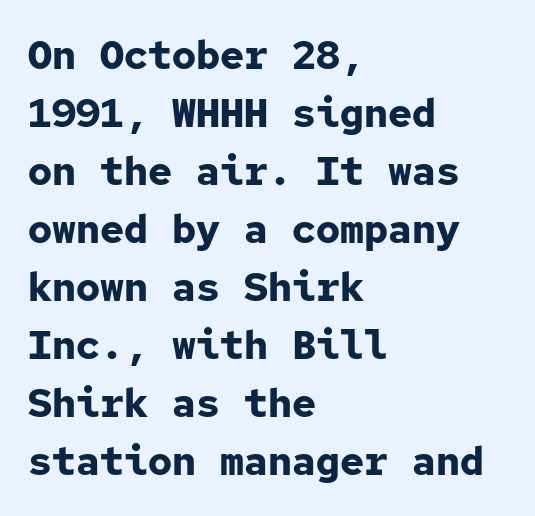
Nothing sits at the stroke ends, so this counts as sans-serif. The rendering uses typewriter-style spacing with identical character cells. The passage shown is not underscored anywhere. In terms of leading, this rendering sits right in the middle.
